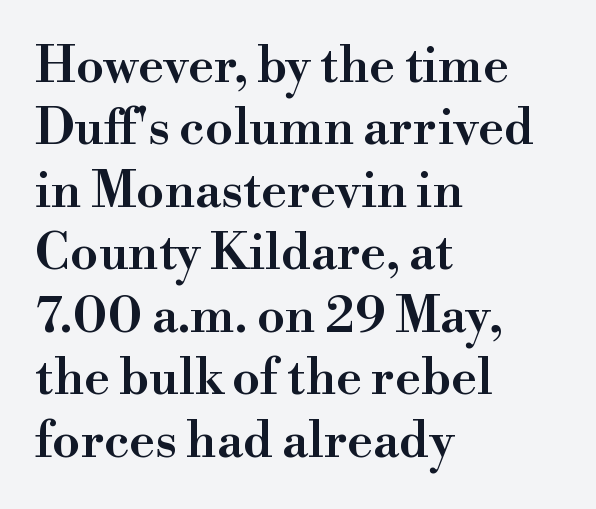
Q: Is the text bold? A: Semi-bold.
Q: Is the text italic (slanted)? A: No, it is upright.
Q: Is the typeface a serif or a sans-serif typeface? A: Serif.
Q: Is the text underlined? A: No.
Q: How is the paragraph aligned? A: Left-aligned.
Q: Is the spacing between letters normal or unusually wide? A: Normal.
Q: Is the spacing between lines tight, normal or loose? A: Normal.
Q: Width (condensed, normal, or wide)? A: Normal.
Q: Stroke contrast? A: High.
Q: x-height? A: Small.
Q: Monospaced? A: No.
